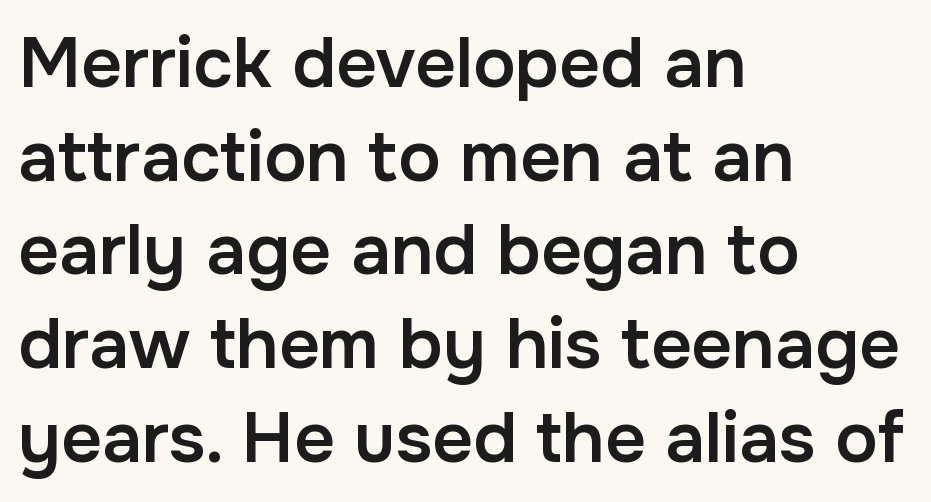
The image shows 71 px semibold sans-serif type, upright; set left-aligned, normal line spacing (1.32x), normal letter spacing, not underlined; low stroke contrast and a medium x-height.
